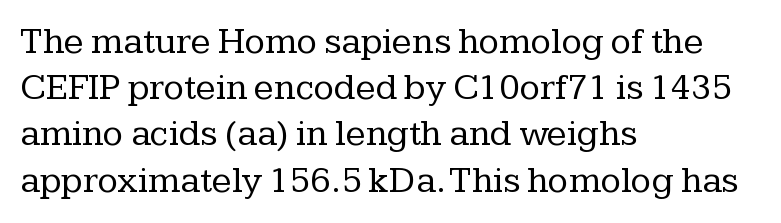
The image shows 37 px regular-weight serif type, upright; set left-aligned, normal line spacing (1.25x), normal letter spacing, not underlined; low stroke contrast and a medium x-height.
